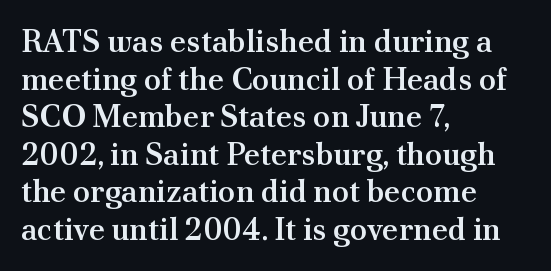
The space beneath each line is pristine and unruled. Firm but not heavy-handed strokes: this text is semibold. The typography opts for an upright posture over an oblique one. Note the varied advance widths — an 'i' is clearly narrower than an 'm'. Short note: letters normally spaced. What kind of face is this? One with serifs.
